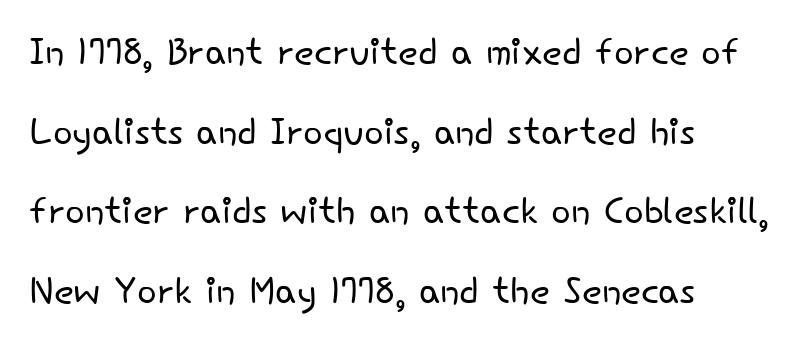
{"serif": "no", "italic": "no", "bold": "no", "weight": "light", "width": "normal", "stroke_contrast": "low", "x_height": "small", "monospaced": "no", "underline": "no", "align": "left", "line_spacing": "normal", "line_spacing_ratio": 1.53, "letter_spacing": "normal", "letter_spacing_em": 0.0, "glyph_px": 52}
